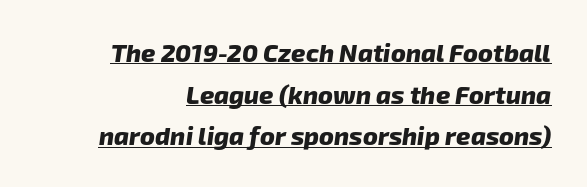
Q: Is the text bold? A: Yes.
Q: Is the text underlined? A: Yes.
Q: Is the spacing between letters normal or unusually wide? A: Normal.
Q: Is the spacing between lines tight, normal or loose? A: Normal.
